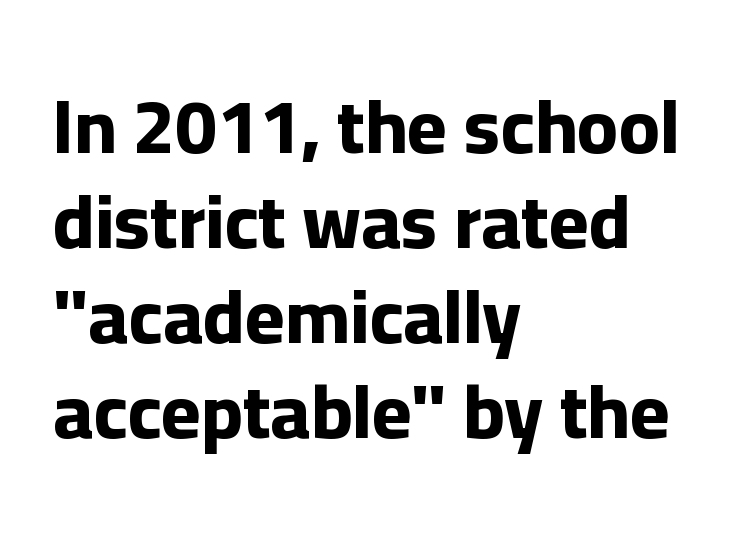
Q: Is the text bold? A: Yes.
Q: Is the text italic (slanted)? A: No, it is upright.
Q: Is the typeface a serif or a sans-serif typeface? A: Sans-serif.
Q: Is the text underlined? A: No.
Q: How is the paragraph aligned? A: Left-aligned.
Q: Is the spacing between letters normal or unusually wide? A: Normal.
Q: Is the spacing between lines tight, normal or loose? A: Normal.
Q: Width (condensed, normal, or wide)? A: Normal.
Q: Stroke contrast? A: Low.
Q: x-height? A: Medium.
Q: Monospaced? A: No.
